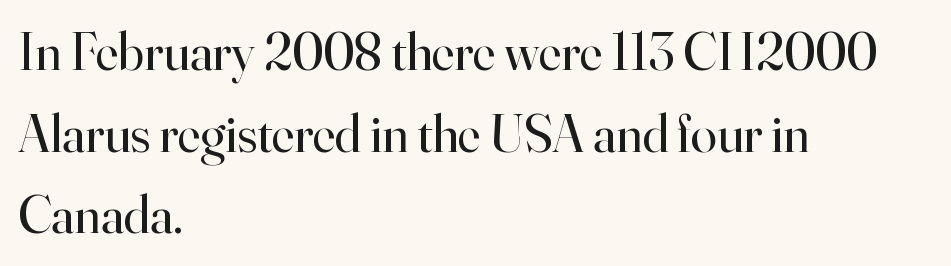
Is this a fixed-width face? No — the glyphs have proportional, varying widths. Posture: vertical. A quiet, ordinary-to-light weight characterises the typeface. The rows are spaced the way most documents space them. Leftover space on each line is placed entirely after the last word. Unmarked baselines from the first word to the last.
